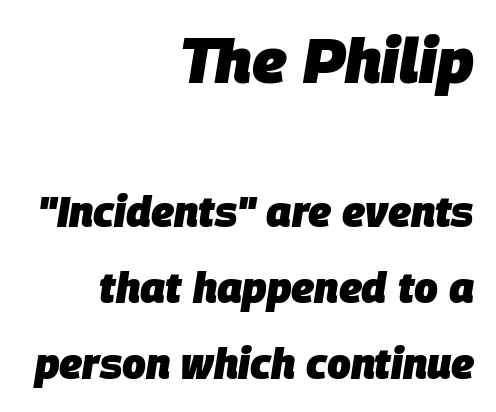
{"italic": "yes", "lean": "right", "slant_degrees": 9, "bold": "yes", "weight": "heavy", "width": "normal", "stroke_contrast": "low", "x_height": "large", "monospaced": "no", "underline": "no", "align": "right", "line_spacing_ratio": 1.81, "letter_spacing": "normal", "letter_spacing_em": 0.0, "larger_block": "first", "size_ratio": 1.5, "glyph_px": 63}
